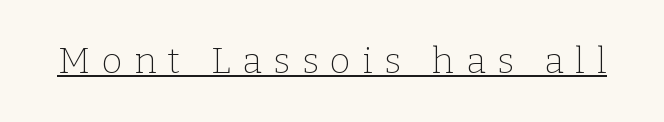
{"serif": "yes", "italic": "no", "bold": "no", "weight": "thin", "width": "normal", "stroke_contrast": "low", "x_height": "medium", "monospaced": "no", "underline": "yes", "letter_spacing": "wide", "letter_spacing_em": 0.32, "glyph_px": 36}
